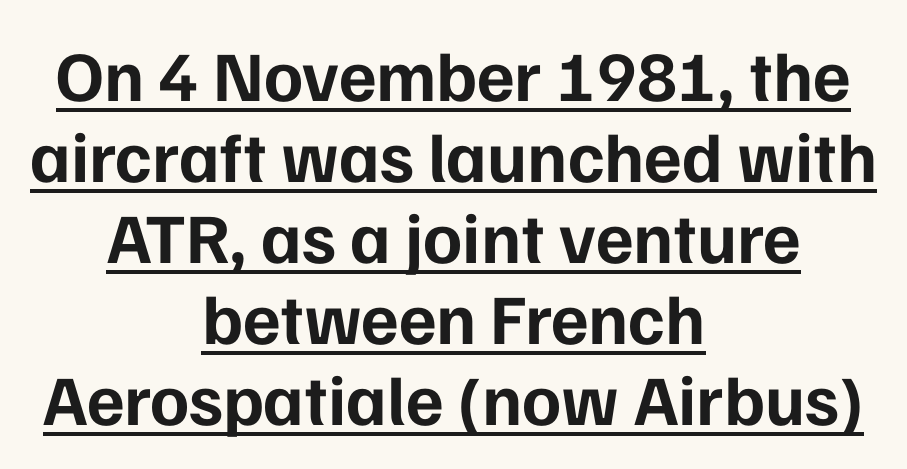
The sample's only ornament is a line tracing under the words. The line-height multiplier appears low, near solid setting. Examine the stroke ends and you'll find no serifs. Varying glyph widths throughout — classic text-font behaviour. This rendering uses center alignment, leaving both contours irregular but symmetric. The sample has been set heavy, in full bold.
